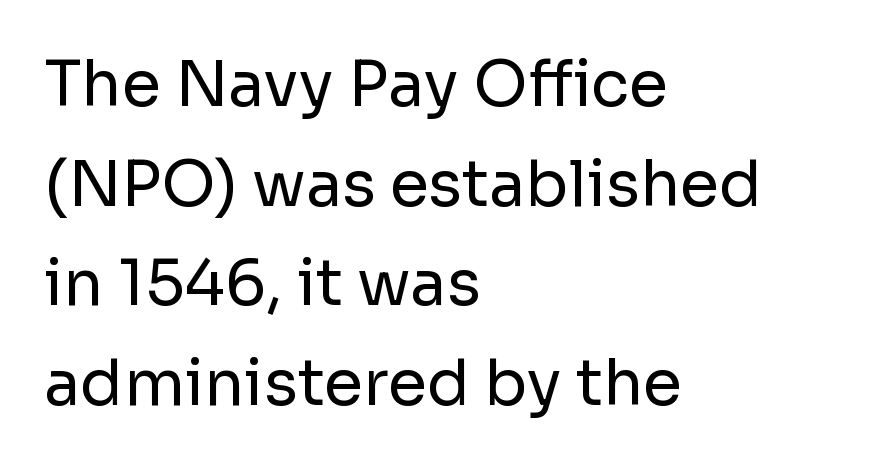
Q: Is the text bold? A: No.
Q: Is the text italic (slanted)? A: No, it is upright.
Q: Is the typeface a serif or a sans-serif typeface? A: Sans-serif.
Q: Is the text underlined? A: No.
Q: How is the paragraph aligned? A: Left-aligned.
Q: Is the spacing between letters normal or unusually wide? A: Normal.
Q: Is the spacing between lines tight, normal or loose? A: Normal.
Q: Width (condensed, normal, or wide)? A: Normal.
Q: Stroke contrast? A: Low.
Q: x-height? A: Medium.
Q: Monospaced? A: No.
